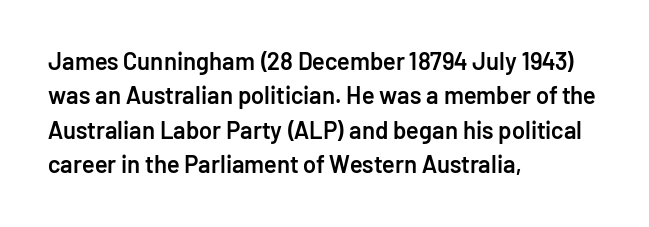
Between one letter and the next there's only the usual sliver of space. Underline: absent. Short and long lines alike share a common starting point at left. Compared with typical paragraphs, the rows here are spaced about the same.
